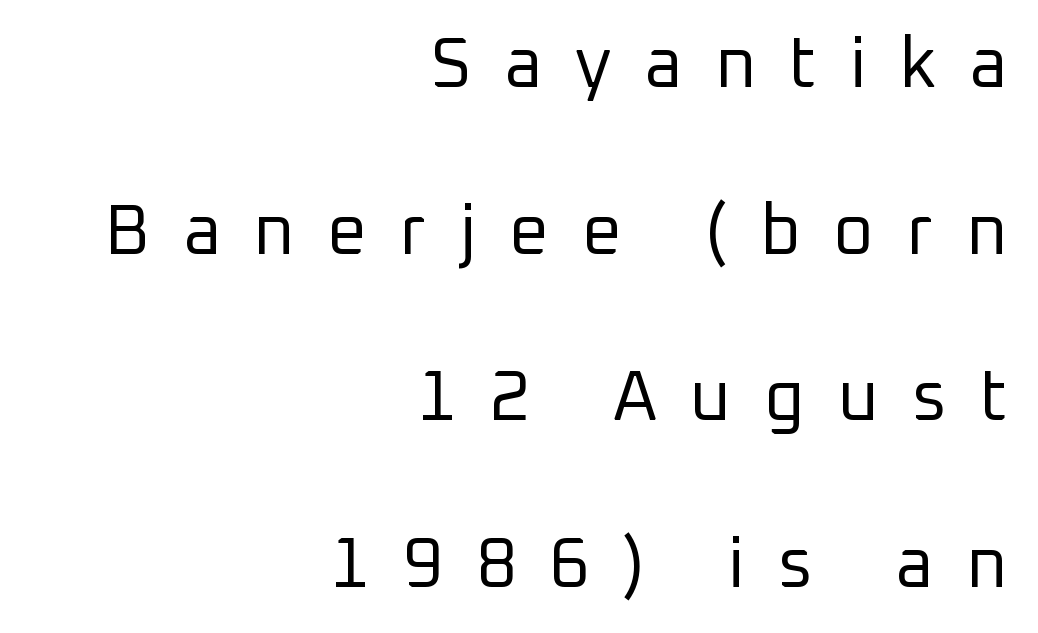
Q: Is the text bold? A: No.
Q: Is the text italic (slanted)? A: No, it is upright.
Q: Is the typeface a serif or a sans-serif typeface? A: Sans-serif.
Q: Is the text underlined? A: No.
Q: How is the paragraph aligned? A: Right-aligned.
Q: Is the spacing between letters normal or unusually wide? A: Unusually wide.
Q: Is the spacing between lines tight, normal or loose? A: Loose.
Q: Width (condensed, normal, or wide)? A: Normal.
Q: Stroke contrast? A: Low.
Q: x-height? A: Medium.
Q: Monospaced? A: No.
